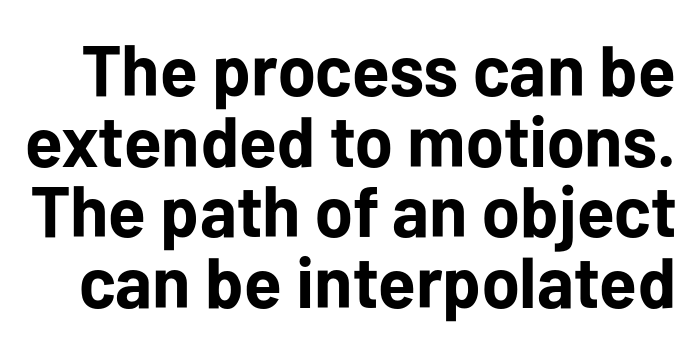
These lines huddle together more closely than default settings would place them. A bare baseline throughout the passage. Proportional: the letters do not fall into vertical columns. Classification — sans serif. Heft: maximum for text — a bold. Look at the tracking — it's just the regular setting, nothing added.
